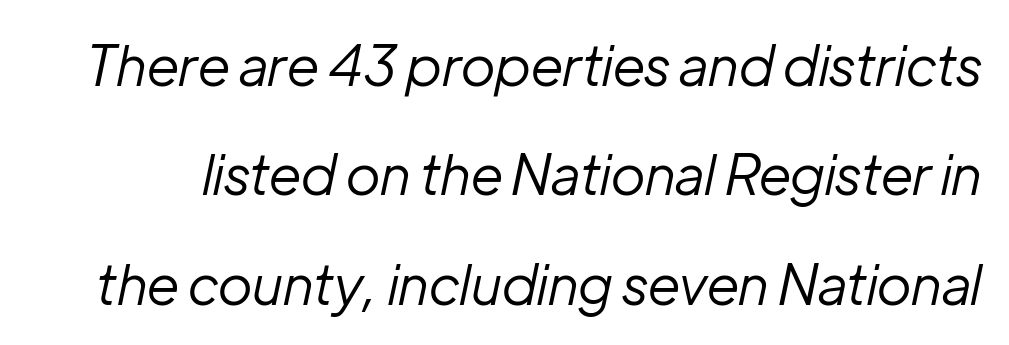
{"italic": "yes", "lean": "right", "slant_degrees": 12, "bold": "no", "weight": "regular", "width": "normal", "stroke_contrast": "low", "x_height": "medium", "monospaced": "no", "underline": "no", "line_spacing": "loose", "line_spacing_ratio": 1.99, "letter_spacing": "normal", "letter_spacing_em": 0.0, "glyph_px": 55}
